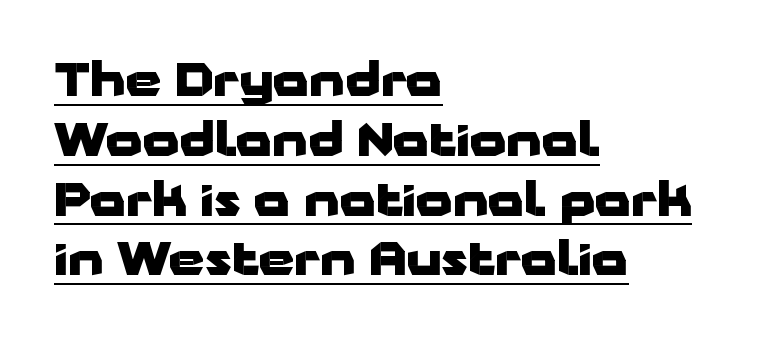
The image shows 46 px heavy, wide sans-serif type, upright; set left-aligned, normal line spacing (1.3x), normal letter spacing, underlined; low stroke contrast and a medium x-height.
